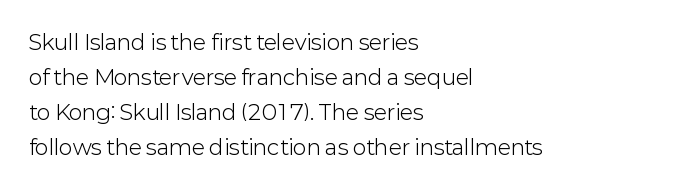
The image shows 21 px text type, upright; set left-aligned, normal line spacing (1.66x), normal letter spacing, not underlined.
